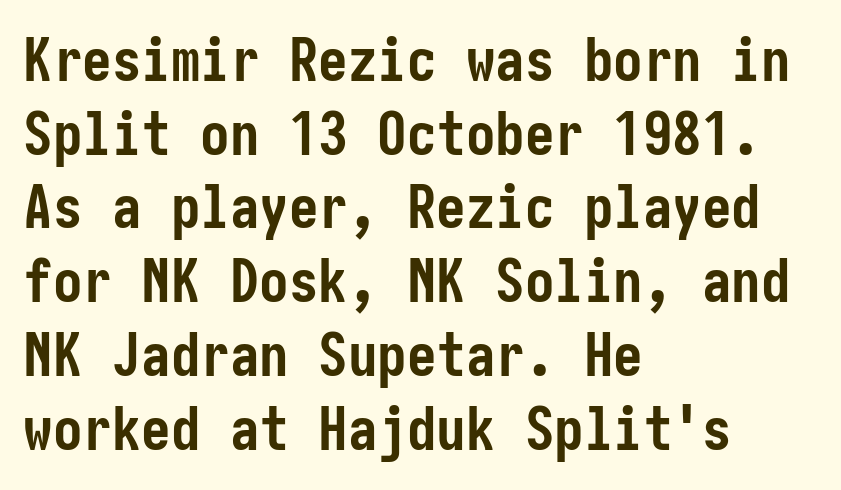
The image shows 59 px semibold, condensed sans-serif type, upright; set left-aligned, normal line spacing (1.25x), normal letter spacing, not underlined; low stroke contrast and a medium x-height.
